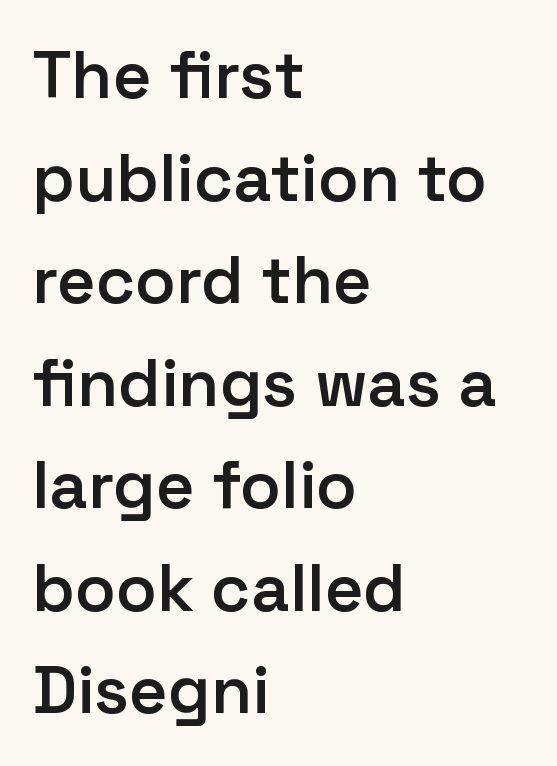
{"serif": "no", "italic": "no", "bold": "semi", "weight": "semibold", "width": "normal", "stroke_contrast": "low", "x_height": "medium", "monospaced": "no", "underline": "no", "align": "left", "line_spacing": "normal", "line_spacing_ratio": 1.53, "letter_spacing": "normal", "letter_spacing_em": 0.0, "glyph_px": 67}
